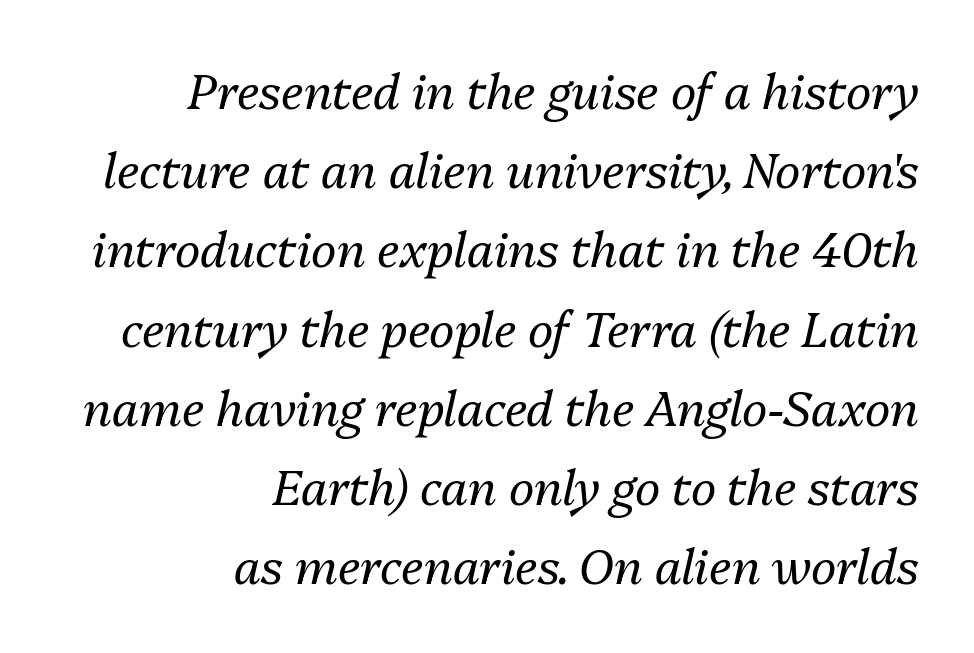
The image shows 48 px regular-weight type, italic (leaning right); set right-aligned, normal line spacing (1.65x), normal letter spacing, not underlined; medium stroke contrast and a medium x-height.
